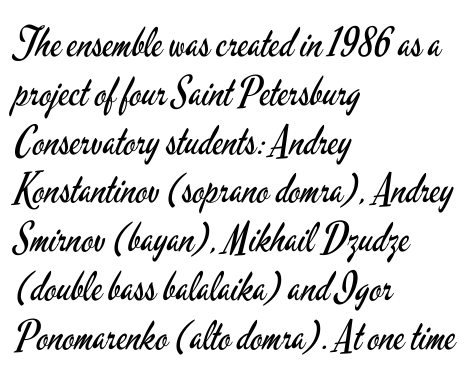
The image shows 40 px regular-weight, condensed sans-serif type; set left-aligned, line spacing 1.22x, normal letter spacing, not underlined; low stroke contrast and a small x-height.
